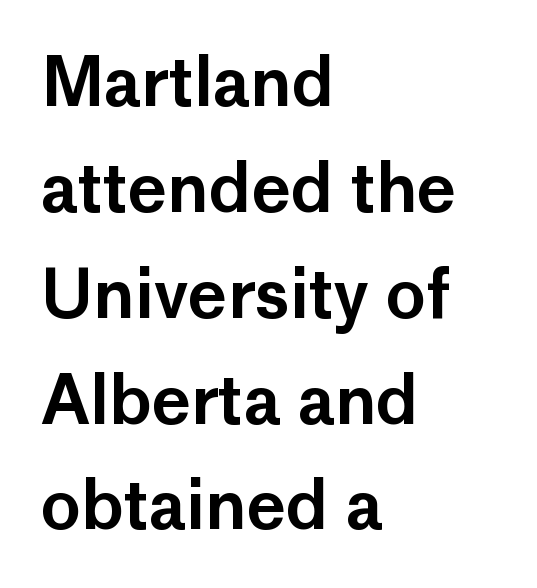
Q: Is the text italic (slanted)? A: No, it is upright.
Q: Is the typeface a serif or a sans-serif typeface? A: Sans-serif.
Q: Is the text underlined? A: No.
Q: How is the paragraph aligned? A: Left-aligned.
Q: Is the spacing between letters normal or unusually wide? A: Normal.
Q: Is the spacing between lines tight, normal or loose? A: Normal.
Q: Width (condensed, normal, or wide)? A: Normal.
Q: Stroke contrast? A: Low.
Q: x-height? A: Medium.
Q: Monospaced? A: No.
